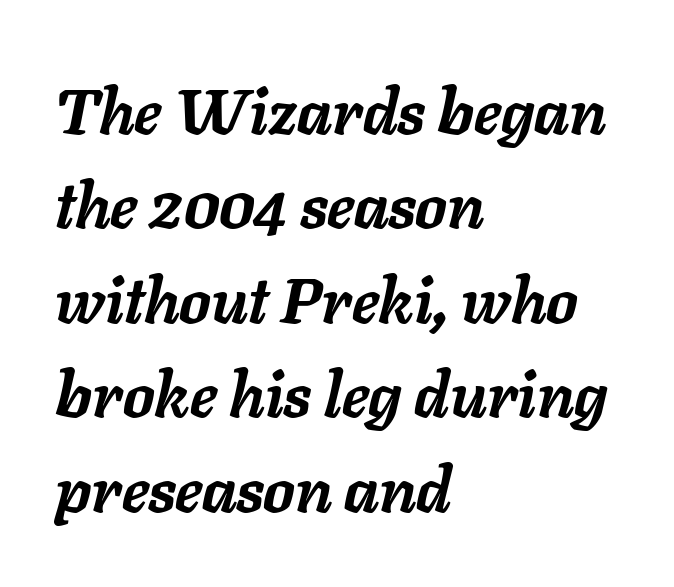
The glyphs have the mass of a bold cut. Slanted lettering throughout. Leading: standard. Each letter keeps its own natural width here, so spacing adapts to shape. Short note: letters normally spaced.
